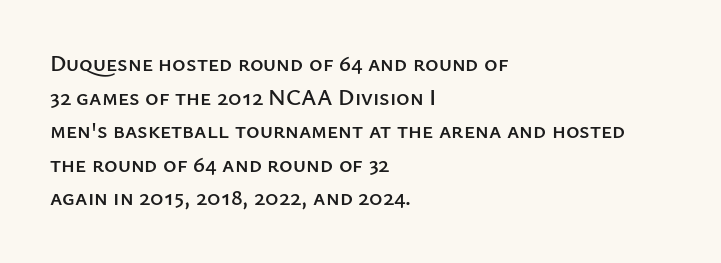
{"italic": "no", "underline": "no", "align": "left", "line_spacing": "normal", "line_spacing_ratio": 1.46, "letter_spacing": "normal", "letter_spacing_em": 0.0, "glyph_px": 23}
